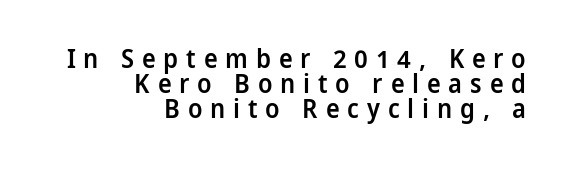
The image shows 26 px text type, upright; set right-aligned, tight line spacing (0.97x), unusually wide letter spacing (+0.3 em), not underlined.
